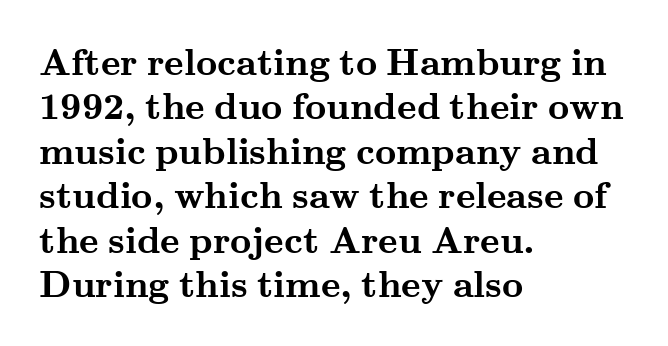
Stroke terminals: seriffed. Left-aligned paragraph, ragged on the right. Characters remain perfectly vertical along every line. Letters rest on an invisible, unmarked baseline. Proportional: the letters do not fall into vertical columns. I'd describe the lettering as bold — thick and assertive.
